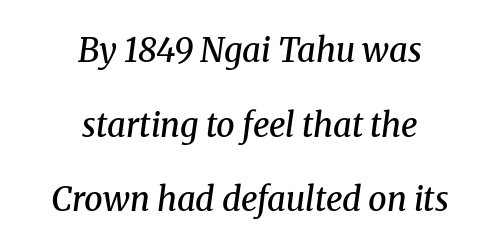
The words here are not underlined. Stroke terminals: seriffed. Tracking here is standard; glyphs follow each other at the usual distance. Proportional: the letters do not fall into vertical columns. You could fit nearly another row in the gap between these rows.
